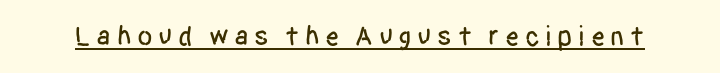
Q: Is the text italic (slanted)? A: No, it is upright.
Q: Is the typeface a serif or a sans-serif typeface? A: Sans-serif.
Q: Is the text underlined? A: Yes.
Q: Is the spacing between letters normal or unusually wide? A: Unusually wide.
Q: Width (condensed, normal, or wide)? A: Condensed.
Q: Stroke contrast? A: Low.
Q: x-height? A: Large.
Q: Monospaced? A: No.
